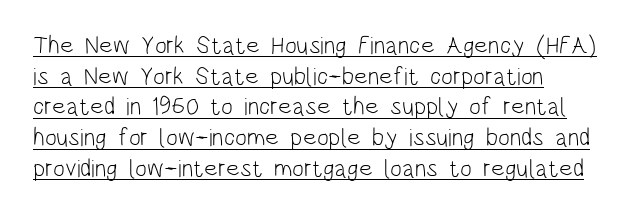
What stands out about the letter spacing? Nothing — it is the standard amount. This is roman type, the default non-slanted kind. These lines stack with their left ends in a neat column. Compared with undecorated copy, this sample adds a rule below the words. Ink coverage per letter is moderate at most.
